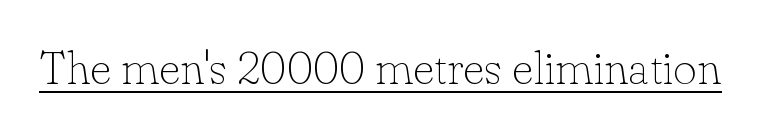
Looks like regular typesetting: each glyph gets only the width it needs. Stem width sits at or under what a default text font uses. The specimen reads as upright at a glance. Has an underline been added? It has.
